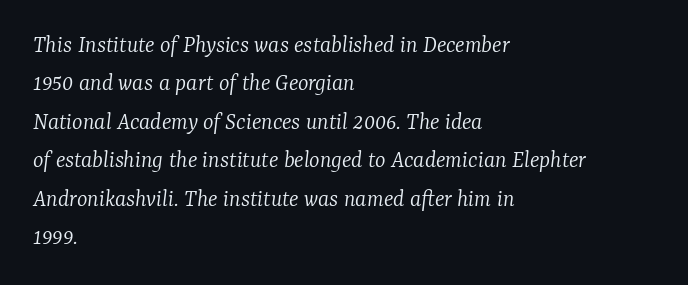
{"italic": "yes", "lean": "right", "slant_degrees": 7, "bold": "no", "underline": "no", "align": "left", "line_spacing": "normal", "line_spacing_ratio": 1.54, "letter_spacing": "normal", "letter_spacing_em": 0.0, "glyph_px": 25}
